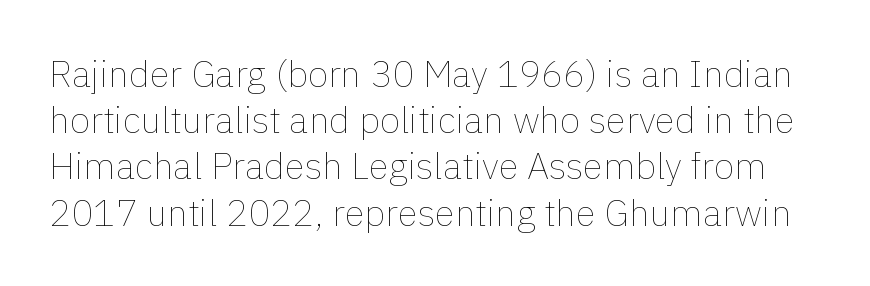
{"italic": "no", "bold": "no", "weight": "thin", "width": "normal", "x_height": "medium", "monospaced": "no", "underline": "no", "line_spacing": "normal", "line_spacing_ratio": 1.25, "letter_spacing": "normal", "letter_spacing_em": 0.0, "glyph_px": 37}
